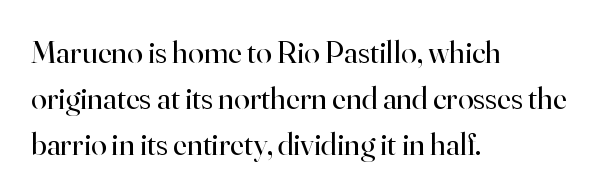
Tracking value appears to be zero — textbook default spacing. Descenders are the only things crossing below the line. Style check: upright. A typesetter would label this face a serif. Visually the block forms a straight wall on the left and a jagged coastline on the right.
